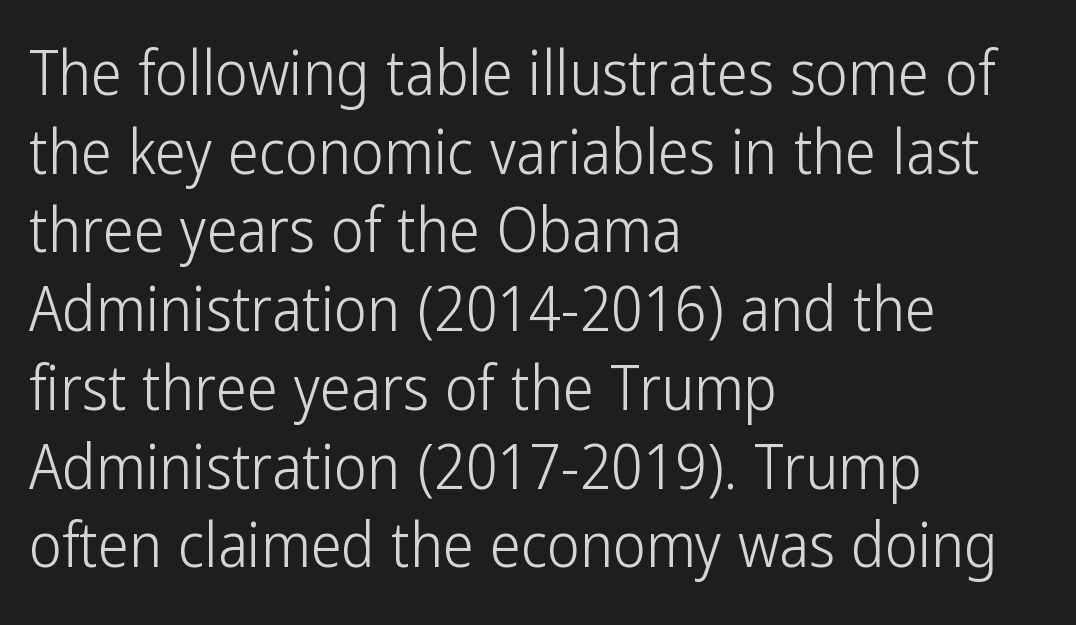
Q: Is the text bold? A: No.
Q: Is the text italic (slanted)? A: No, it is upright.
Q: Is the typeface a serif or a sans-serif typeface? A: Sans-serif.
Q: Is the text underlined? A: No.
Q: How is the paragraph aligned? A: Left-aligned.
Q: Is the spacing between letters normal or unusually wide? A: Normal.
Q: Is the spacing between lines tight, normal or loose? A: Normal.
Q: Width (condensed, normal, or wide)? A: Condensed.
Q: Stroke contrast? A: Low.
Q: x-height? A: Medium.
Q: Monospaced? A: No.
